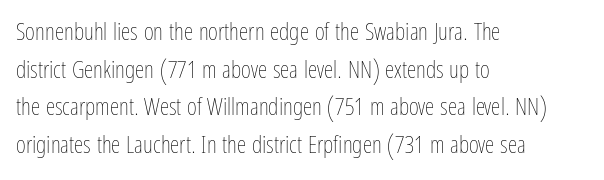
{"italic": "no", "bold": "no", "underline": "no", "align": "left", "line_spacing": "normal", "line_spacing_ratio": 1.57, "letter_spacing": "normal", "letter_spacing_em": 0.0, "glyph_px": 24}
